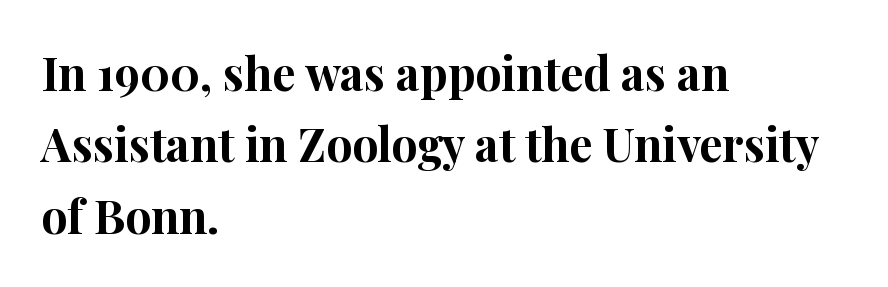
{"serif": "yes", "italic": "no", "bold": "yes", "weight": "bold", "width": "normal", "stroke_contrast": "high", "x_height": "medium", "monospaced": "no", "underline": "no", "align": "left", "line_spacing": "normal", "line_spacing_ratio": 1.55, "letter_spacing": "normal", "letter_spacing_em": 0.0, "glyph_px": 46}
